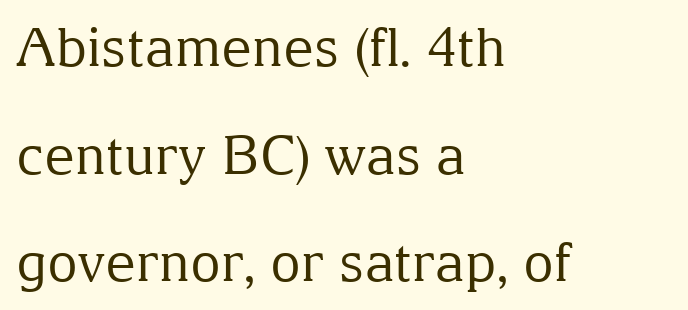
{"serif": "yes", "italic": "no", "bold": "no", "weight": "regular", "width": "normal", "stroke_contrast": "medium", "x_height": "medium", "monospaced": "no", "underline": "no", "align": "left", "line_spacing": "loose", "line_spacing_ratio": 2.03, "letter_spacing": "normal", "letter_spacing_em": 0.0, "glyph_px": 53}
